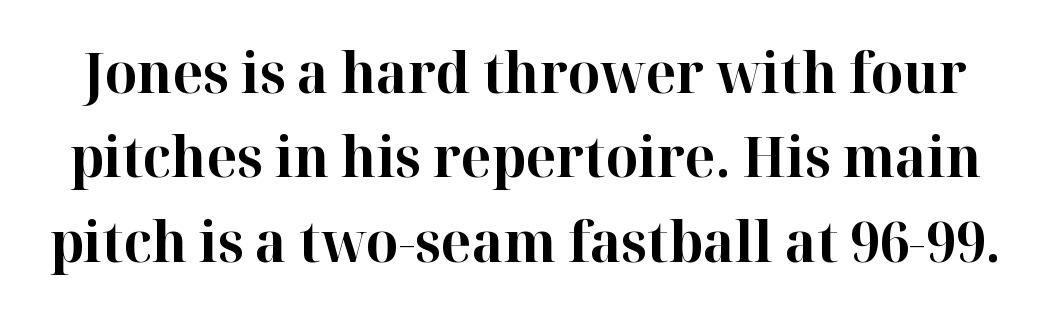
Q: Is the text bold? A: Yes.
Q: Is the text italic (slanted)? A: No, it is upright.
Q: Is the typeface a serif or a sans-serif typeface? A: Serif.
Q: Is the text underlined? A: No.
Q: Is the spacing between letters normal or unusually wide? A: Normal.
Q: Is the spacing between lines tight, normal or loose? A: Normal.
Q: Width (condensed, normal, or wide)? A: Normal.
Q: Stroke contrast? A: High.
Q: x-height? A: Medium.
Q: Monospaced? A: No.
